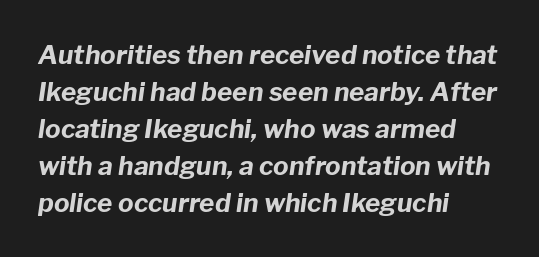
The image shows 26 px bold type, italic (leaning right); set left-aligned, normal line spacing (1.42x), normal letter spacing, not underlined.
